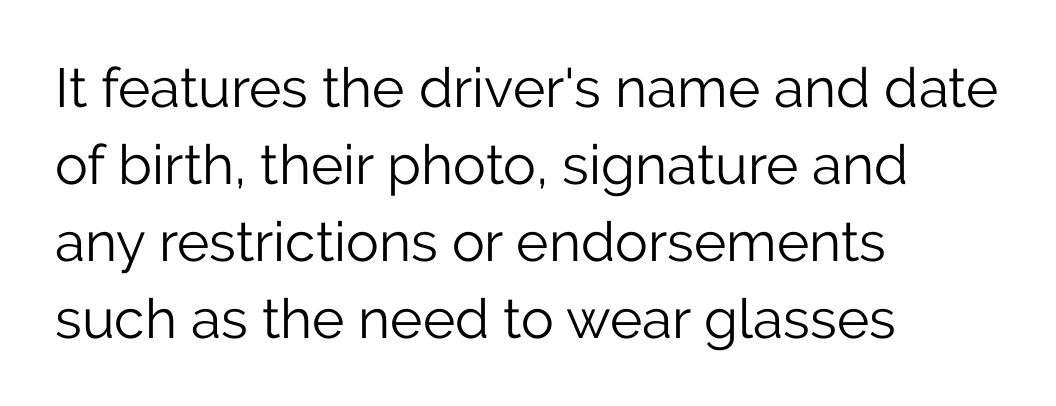
The image shows 55 px light sans-serif type, upright; set left-aligned, normal line spacing (1.4x), normal letter spacing, not underlined; low stroke contrast and a medium x-height.
